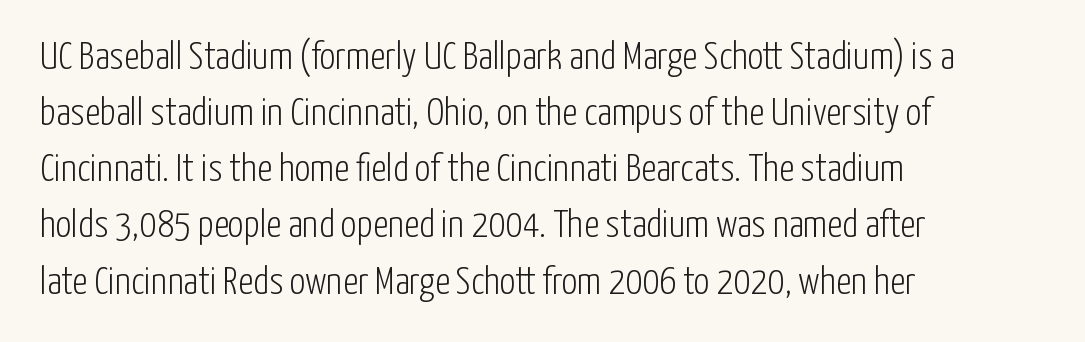
Q: Is the text bold? A: No.
Q: Is the text italic (slanted)? A: No, it is upright.
Q: Is the typeface a serif or a sans-serif typeface? A: Sans-serif.
Q: Is the text underlined? A: No.
Q: How is the paragraph aligned? A: Left-aligned.
Q: Is the spacing between letters normal or unusually wide? A: Normal.
Q: Is the spacing between lines tight, normal or loose? A: Normal.
Q: Width (condensed, normal, or wide)? A: Condensed.
Q: Stroke contrast? A: Low.
Q: x-height? A: Medium.
Q: Monospaced? A: No.
